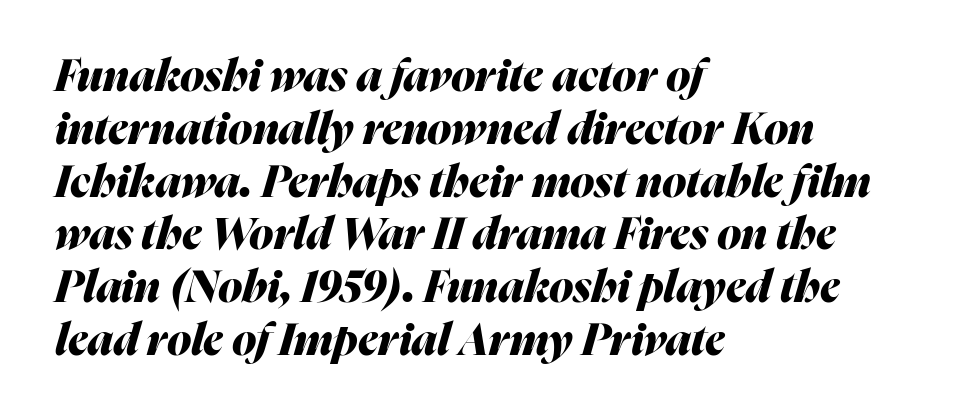
The image shows 44 px heavy type, italic (leaning right); set left-aligned, line spacing 1.2x, normal letter spacing, not underlined; medium stroke contrast and a medium x-height.
